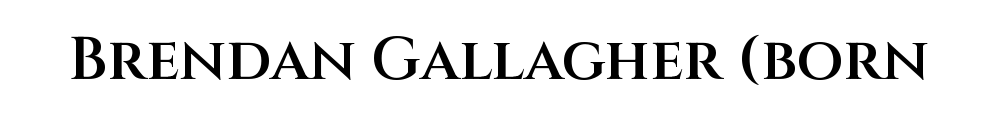
The image shows 60 px semibold sans-serif type, upright; set normal letter spacing, not underlined; medium stroke contrast and a large x-height.
